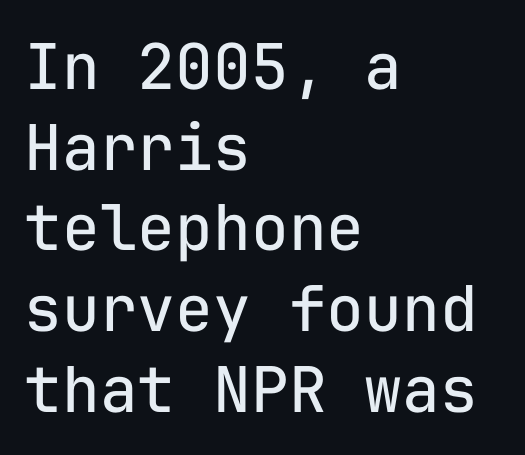
The image shows 63 px regular-weight sans-serif type, upright, monospaced; set left-aligned, normal line spacing (1.28x), normal letter spacing, not underlined; low stroke contrast and a medium x-height.
